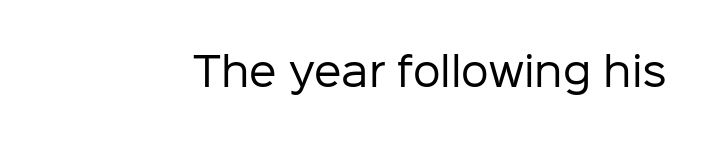
The image shows 39 px regular-weight sans-serif type, upright; set normal letter spacing, not underlined; low stroke contrast and a medium x-height.
